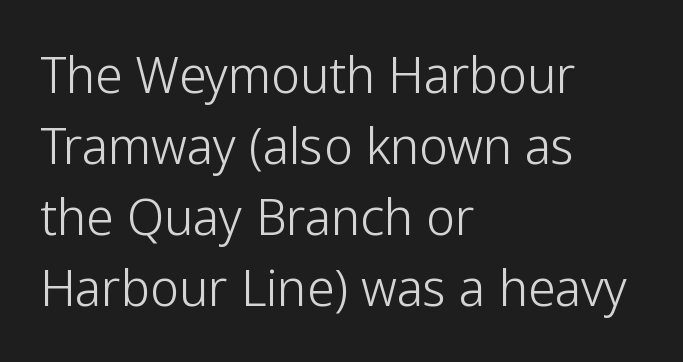
Q: Is the text bold? A: No.
Q: Is the text italic (slanted)? A: No, it is upright.
Q: Is the typeface a serif or a sans-serif typeface? A: Sans-serif.
Q: Is the text underlined? A: No.
Q: How is the paragraph aligned? A: Left-aligned.
Q: Is the spacing between letters normal or unusually wide? A: Normal.
Q: Is the spacing between lines tight, normal or loose? A: Normal.
Q: Width (condensed, normal, or wide)? A: Normal.
Q: Stroke contrast? A: Low.
Q: x-height? A: Medium.
Q: Monospaced? A: No.
